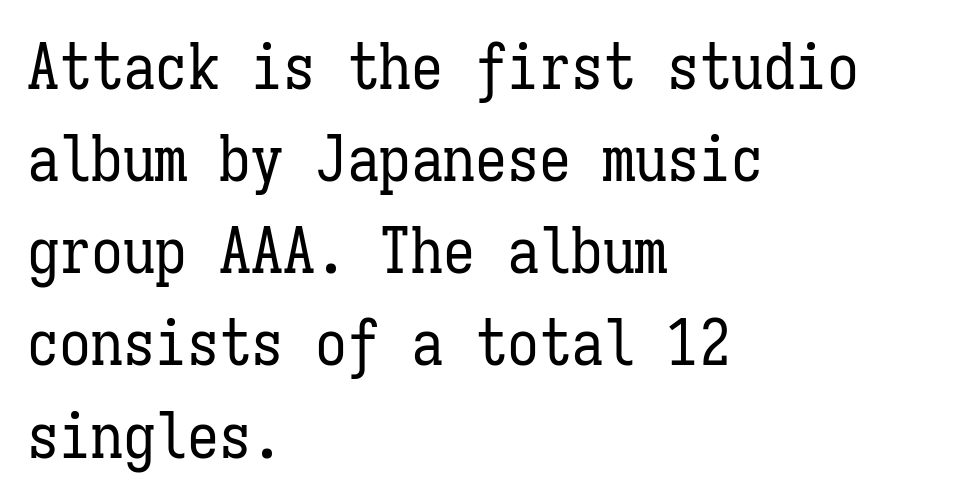
The image shows 64 px regular-weight, condensed type, upright, monospaced; set left-aligned, normal line spacing (1.44x), normal letter spacing, not underlined; low stroke contrast and a medium x-height.
